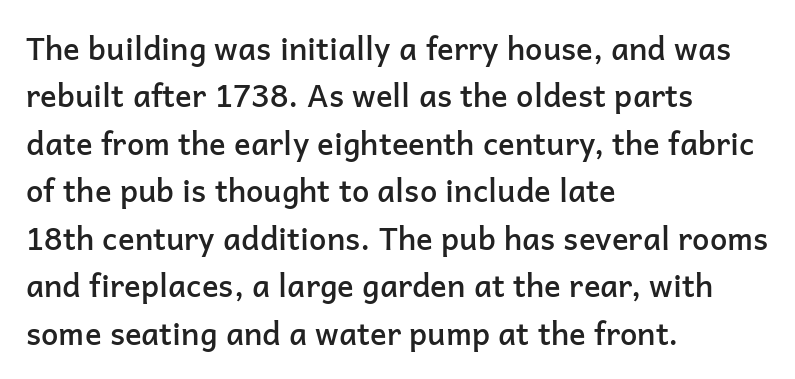
{"serif": "no", "italic": "no", "bold": "semi", "weight": "semibold", "width": "normal", "stroke_contrast": "low", "x_height": "medium", "monospaced": "no", "underline": "no", "align": "left", "line_spacing": "normal", "line_spacing_ratio": 1.53, "letter_spacing": "normal", "letter_spacing_em": 0.0, "glyph_px": 31}
